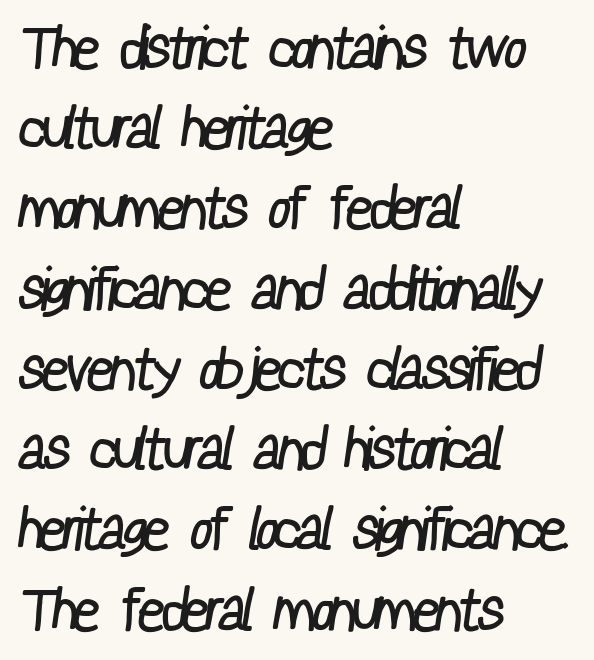
The image shows 59 px regular-weight, condensed sans-serif type; set left-aligned, normal line spacing (1.36x), normal letter spacing, not underlined; low stroke contrast and a medium x-height.
